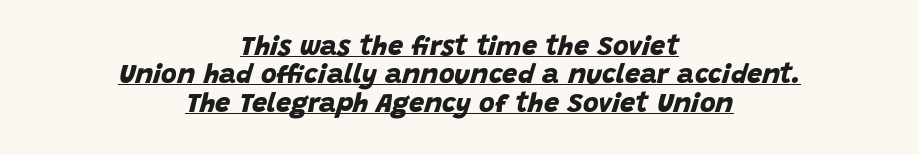
Typographic density is high because the face is bold. Compared with a flush-left layout, this one balances lines on the center instead. Closely set lines give the paragraph a compact silhouette. Letter spacing: default. Caption: lettering with a line underneath.
